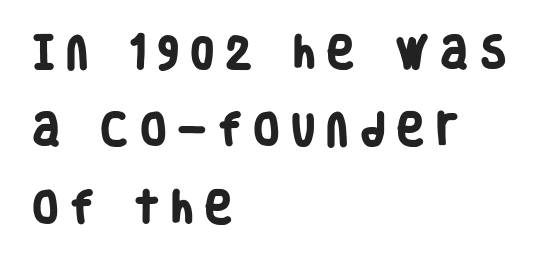
The image shows 36 px heavy, condensed sans-serif type; set left-aligned, loose line spacing (2.15x), unusually wide letter spacing (+0.36 em), not underlined; low stroke contrast and a large x-height.
